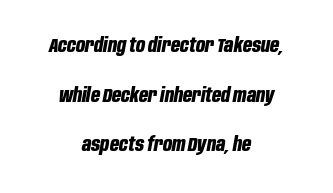
The rendering uses a bold face; every stroke is thick and dark. This rendering leaves character spacing at its baseline value. Underline: absent. Notice how the stems are inclined rather than vertical — that's the hallmark of italics. This rendering uses center alignment, leaving both contours irregular but symmetric. How would I describe the line gaps? Wide and relaxed.
